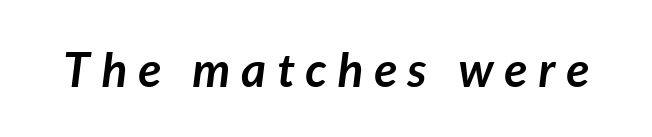
It's the slanting kind of type. Think of a printed novel: that variable character pitch is what you see here. The rendering uses a bold face; every stroke is thick and dark. Compared with typical body copy, the letter spacing here is much looser.
